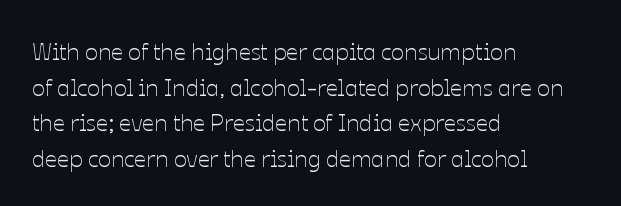
{"italic": "no", "bold": "no", "underline": "no", "align": "left", "line_spacing": "normal", "line_spacing_ratio": 1.48, "letter_spacing": "normal", "letter_spacing_em": 0.0, "glyph_px": 24}
